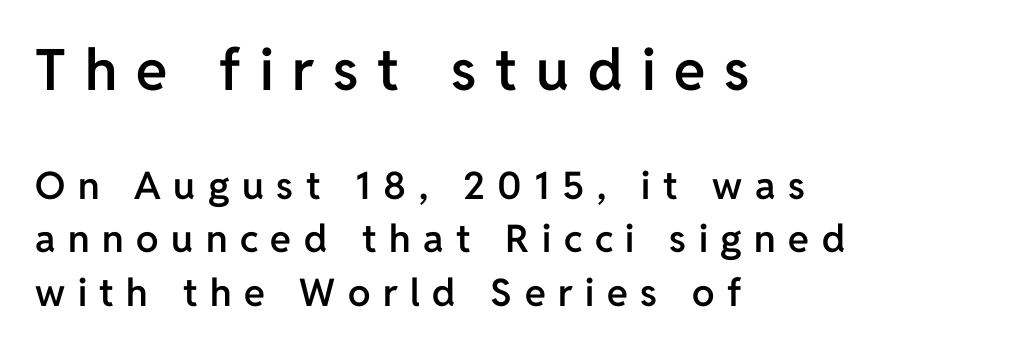
Does the copy run flush right? No — it runs flush left. How are the letters spaced? Widely, with obvious added tracking. You can tell from the bare stems that sans-serif type was used. A student would notice the top passage is typeset larger than what follows. Posture: vertical. Underlining? Definitely not there.
